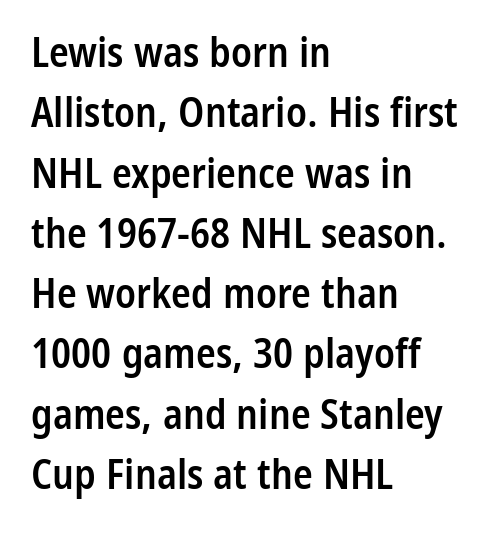
The image shows 41 px semibold, condensed sans-serif type, upright; set left-aligned, normal line spacing (1.47x), normal letter spacing, not underlined; low stroke contrast and a medium x-height.
